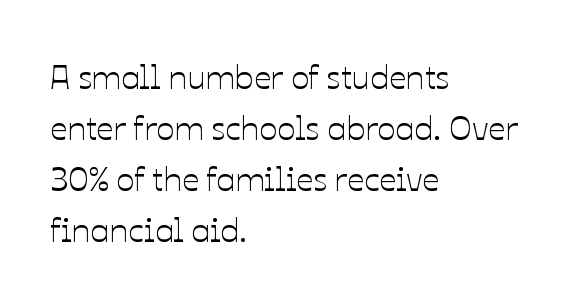
The image shows 34 px text type, upright; set left-aligned, normal line spacing (1.5x), normal letter spacing, not underlined; low stroke contrast and a medium x-height.
